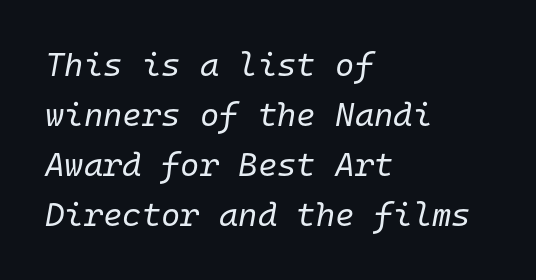
The image shows 33 px regular-weight type, italic (leaning right), monospaced; set left-aligned, normal line spacing (1.52x), normal letter spacing, not underlined; low stroke contrast and a medium x-height.
